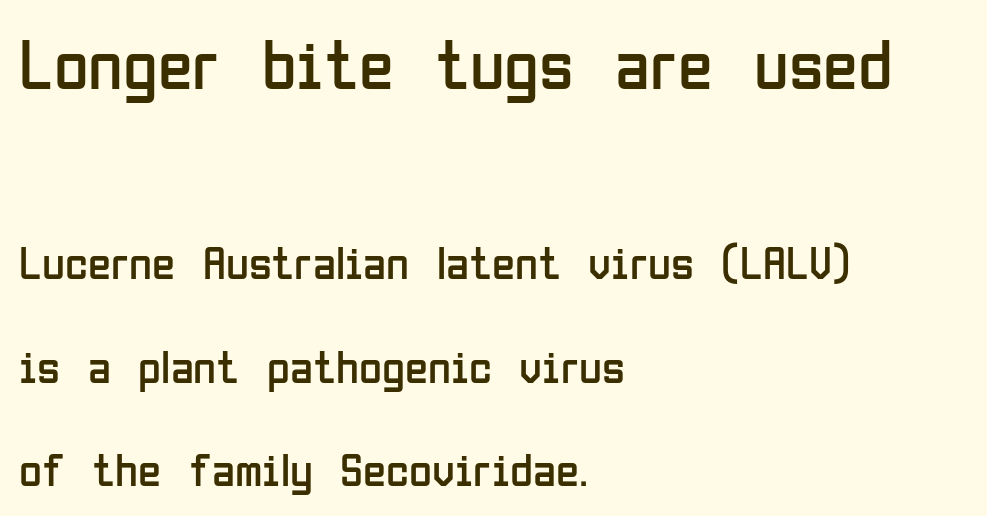
The image shows 71 px regular-weight, condensed sans-serif type, upright; set left-aligned, loose line spacing (2.21x), normal letter spacing, not underlined; the first (top) block is 1.51x larger; low stroke contrast and a medium x-height.
